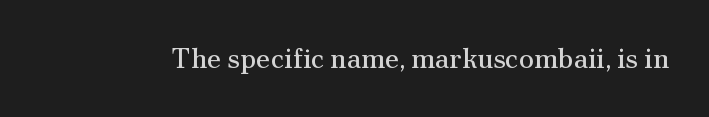
The image shows 28 px regular-weight serif type, upright; set normal letter spacing, not underlined; medium stroke contrast and a small x-height.
